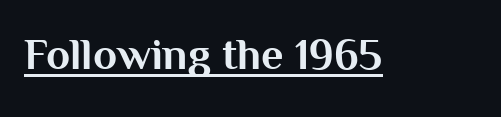
The image shows 44 px bold sans-serif type, upright; set normal letter spacing, underlined; medium stroke contrast and a medium x-height.
